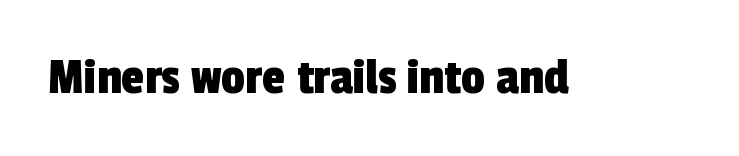
The image shows 53 px condensed sans-serif type; set normal letter spacing, not underlined; a medium x-height.
